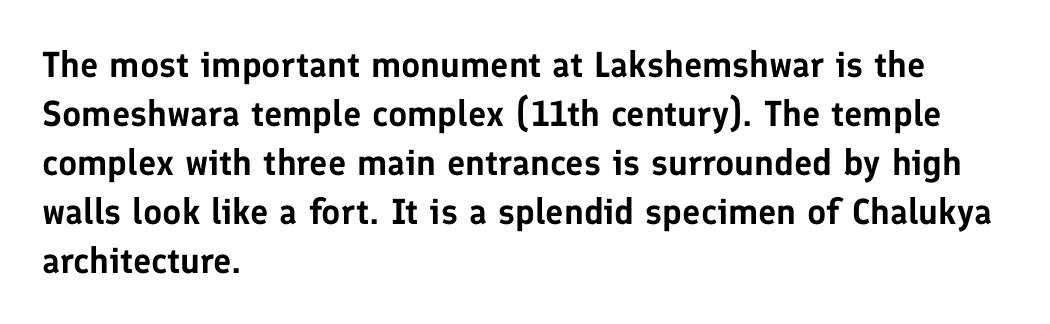
{"serif": "no", "italic": "no", "width": "normal", "stroke_contrast": "low", "x_height": "medium", "monospaced": "no", "underline": "no", "align": "left", "line_spacing": "normal", "line_spacing_ratio": 1.36, "letter_spacing": "normal", "letter_spacing_em": 0.0, "glyph_px": 36}
